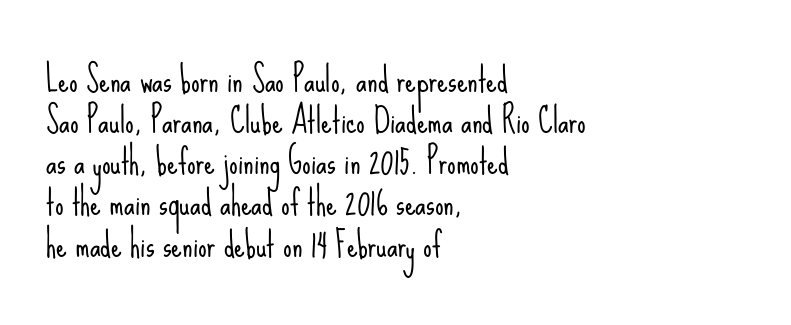
The characters are drawn with everyday or finer stroke widths. The area under the type is left untouched. Which margin do the lines hug? The left one — the right edge is uneven. Observe the ordinary spacing: letters are neighbours, not strangers. To sum up the face: it is a sans, with no serifs.
